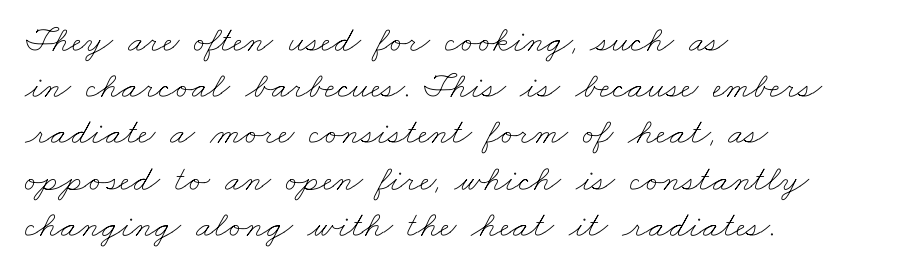
{"bold": "no", "weight": "thin", "width": "wide", "stroke_contrast": "low", "x_height": "small", "monospaced": "no", "underline": "no", "align": "left", "line_spacing": "normal", "line_spacing_ratio": 1.25, "letter_spacing": "normal", "letter_spacing_em": 0.0, "glyph_px": 37}
